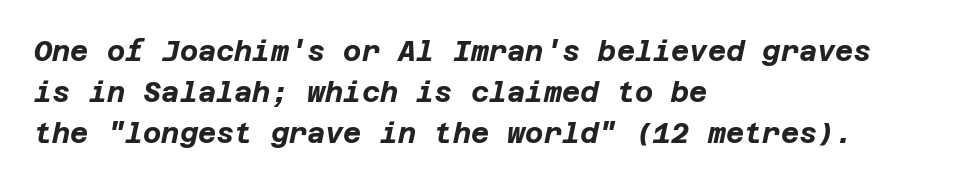
Q: Is the text bold? A: Yes.
Q: Is the text italic (slanted)? A: Yes, it leans right by about 12 degrees.
Q: Is the text underlined? A: No.
Q: How is the paragraph aligned? A: Left-aligned.
Q: Is the spacing between letters normal or unusually wide? A: Normal.
Q: Is the spacing between lines tight, normal or loose? A: Normal.
Q: Width (condensed, normal, or wide)? A: Normal.
Q: Stroke contrast? A: Low.
Q: x-height? A: Large.
